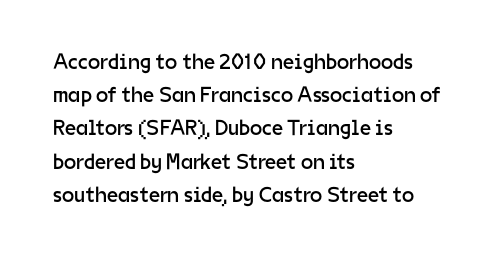
Q: Is the text bold? A: No.
Q: Is the text italic (slanted)? A: No, it is upright.
Q: Is the text underlined? A: No.
Q: How is the paragraph aligned? A: Left-aligned.
Q: Is the spacing between letters normal or unusually wide? A: Normal.
Q: Is the spacing between lines tight, normal or loose? A: Normal.
